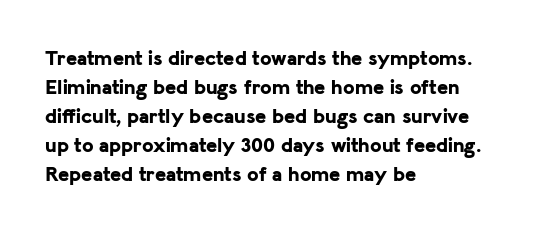
{"italic": "no", "bold": "yes", "underline": "no", "align": "left", "line_spacing": "normal", "line_spacing_ratio": 1.38, "letter_spacing": "normal", "letter_spacing_em": 0.0, "glyph_px": 21}
